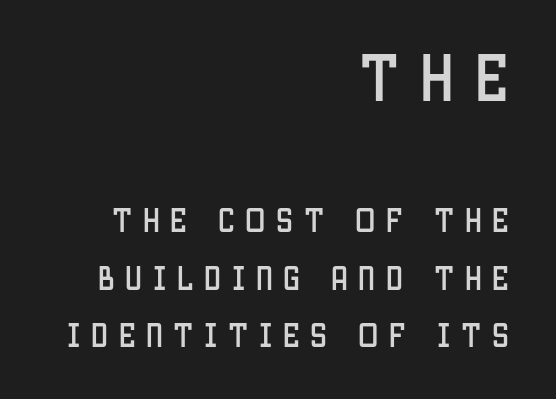
The passage is arranged like a letterhead date or caption credit — flush right. Font category for this specimen: sans-serif. If you measured baseline to baseline, you'd find a long distance. Character widths vary here, with narrow letters taking less room than wide ones. The zone under the glyphs is completely vacant.
